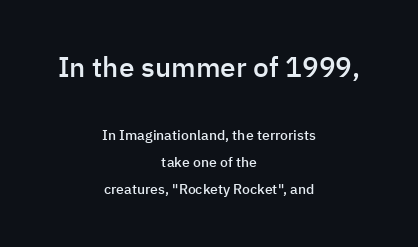
These two chunks differ in scale, with the top chunk taking the larger measure. Lines of text with bare space underneath. One glance says open: line gaps are wider than usual. In terms of letterform style, serifs are entirely absent. The face used here is rendered with its standard letterfit. Set as a demibold, roughly 600 on the weight scale.
